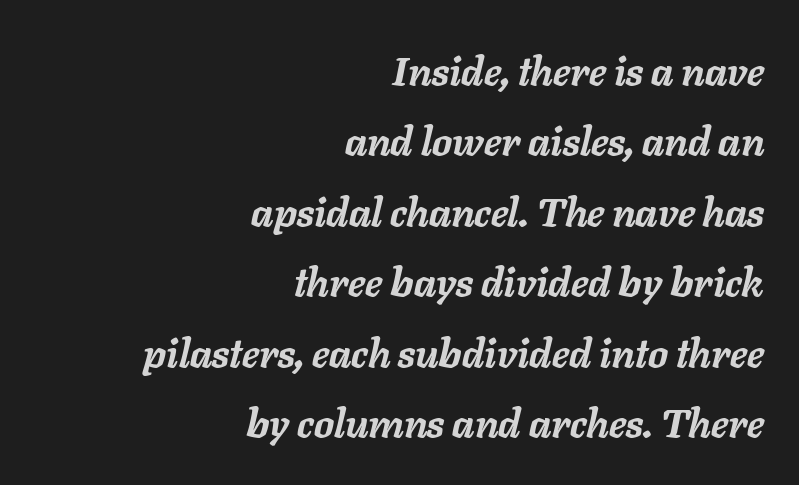
{"italic": "yes", "lean": "right", "slant_degrees": 11, "bold": "yes", "weight": "semibold", "width": "normal", "stroke_contrast": "low", "x_height": "medium", "monospaced": "no", "underline": "no", "align": "right", "line_spacing_ratio": 1.76, "letter_spacing": "normal", "letter_spacing_em": 0.0, "glyph_px": 40}
